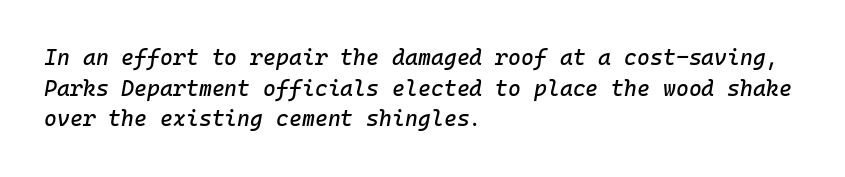
{"italic": "yes", "lean": "right", "slant_degrees": 10, "underline": "no", "align": "left", "line_spacing": "normal", "line_spacing_ratio": 1.39, "letter_spacing": "normal", "letter_spacing_em": 0.0, "glyph_px": 22}
